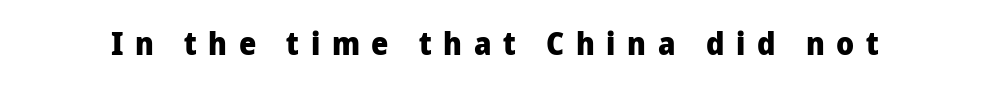
{"serif": "no", "italic": "no", "bold": "yes", "weight": "heavy", "width": "condensed", "stroke_contrast": "low", "x_height": "large", "monospaced": "no", "underline": "no", "letter_spacing": "wide", "letter_spacing_em": 0.35, "glyph_px": 33}
